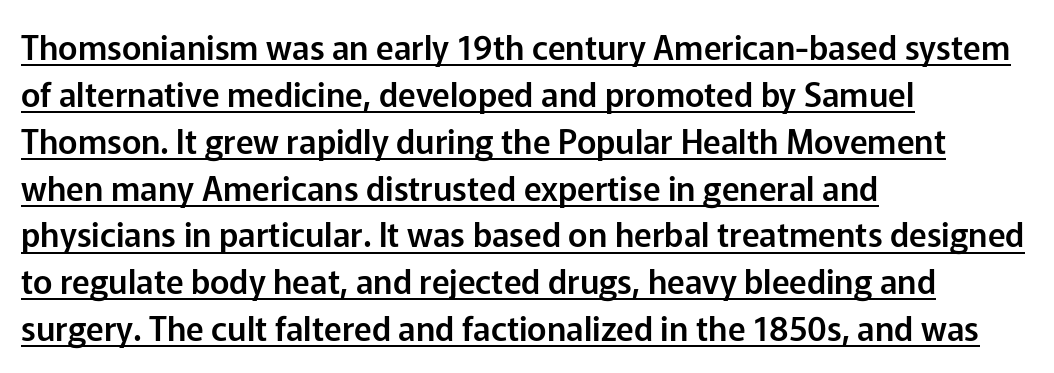
The image shows 33 px sans-serif type, upright; set left-aligned, normal line spacing (1.42x), normal letter spacing, underlined; low stroke contrast and a medium x-height.
